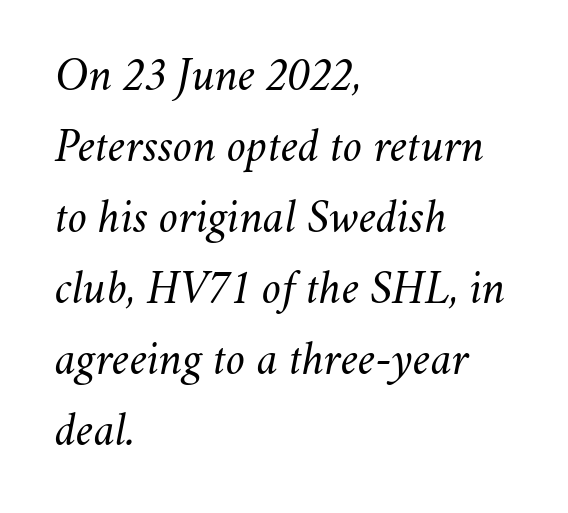
The image shows 47 px regular-weight type, italic (leaning right); set left-aligned, normal line spacing (1.51x), normal letter spacing, not underlined; medium stroke contrast and a small x-height.
